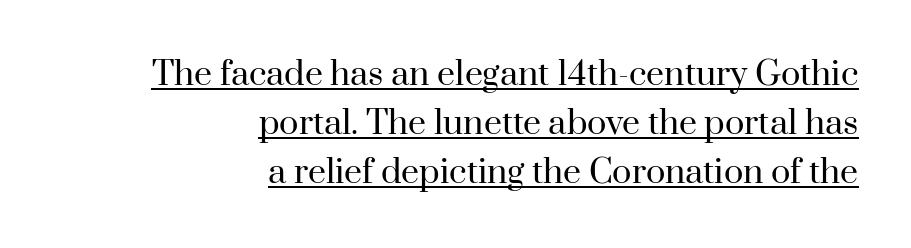
This reads as an unemphasized weight, regular at the heaviest. The rendering anchors every line to the right-hand side. Each new line begins a customary step beneath the previous one. Unlike italic type, these characters show no tilt at all. You can see a thin bar hugging the bottom of the glyphs.
